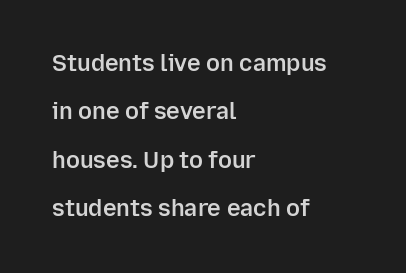
Visually the block forms a straight wall on the left and a jagged coastline on the right. Short note: letters normally spaced. Notice the strokes are somewhat thickened but not fully heavy: this is a semibold. Underlining? Definitely not there. Each new line begins a long way beneath the previous one.
